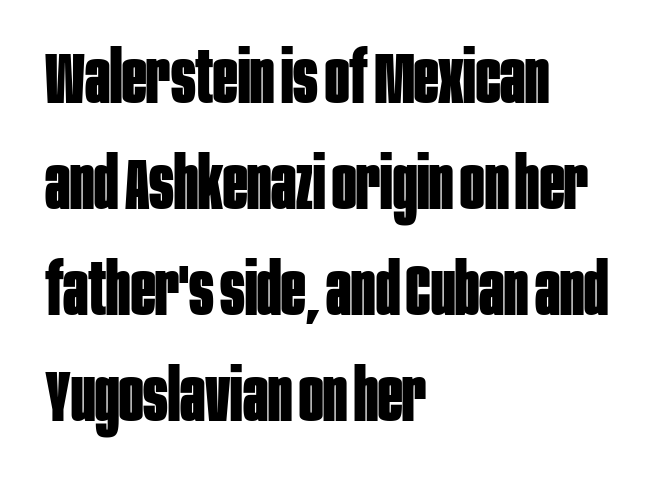
{"serif": "no", "italic": "no", "bold": "yes", "weight": "bold", "width": "condensed", "stroke_contrast": "low", "x_height": "large", "monospaced": "no", "underline": "no", "align": "left", "line_spacing": "normal", "line_spacing_ratio": 1.47, "letter_spacing": "normal", "letter_spacing_em": 0.0, "glyph_px": 72}
